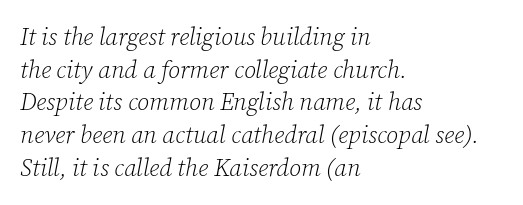
The image shows 24 px text type, italic (leaning right); set left-aligned, normal line spacing (1.36x), normal letter spacing, not underlined.
